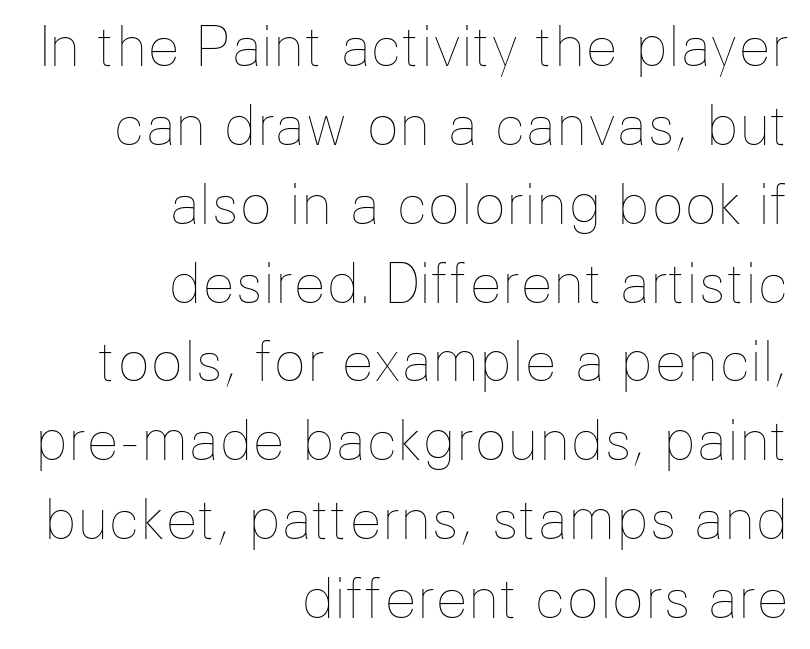
The image shows 54 px thin type, upright; set right-aligned, normal line spacing (1.46x), normal letter spacing, not underlined; low stroke contrast and a medium x-height.
